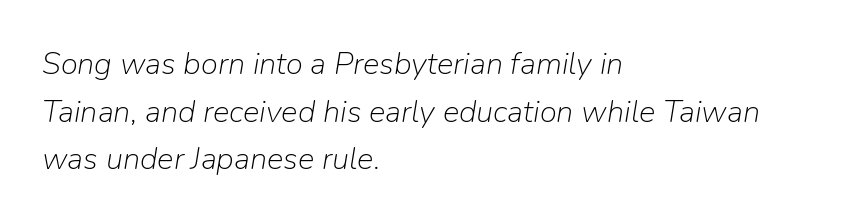
{"italic": "yes", "lean": "right", "slant_degrees": 9, "bold": "no", "weight": "light", "width": "normal", "stroke_contrast": "low", "x_height": "medium", "monospaced": "no", "underline": "no", "align": "left", "line_spacing": "normal", "line_spacing_ratio": 1.54, "letter_spacing": "normal", "letter_spacing_em": 0.0, "glyph_px": 31}
